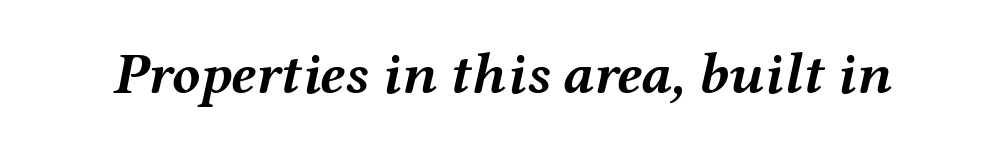
The image shows 58 px semibold, wide type, italic (leaning right); set normal letter spacing, not underlined; medium stroke contrast and a medium x-height.
